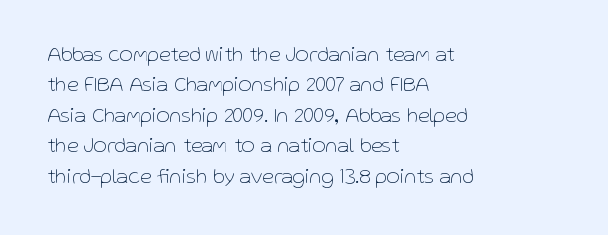
Q: Is the text bold? A: No.
Q: Is the text italic (slanted)? A: No, it is upright.
Q: Is the text underlined? A: No.
Q: How is the paragraph aligned? A: Left-aligned.
Q: Is the spacing between letters normal or unusually wide? A: Normal.
Q: Is the spacing between lines tight, normal or loose? A: Normal.
